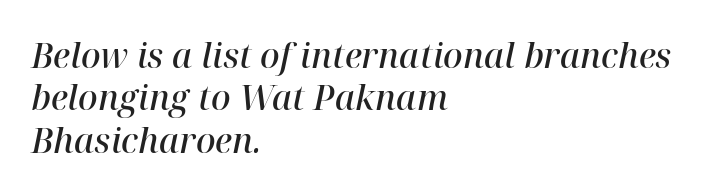
In terms of letterform style, serifs are clearly present. Between one letter and the next there's only the usual sliver of space. These words are printed semibold, heavier than regular yet not bold. Is this a fixed-width face? No — the glyphs have proportional, varying widths.
